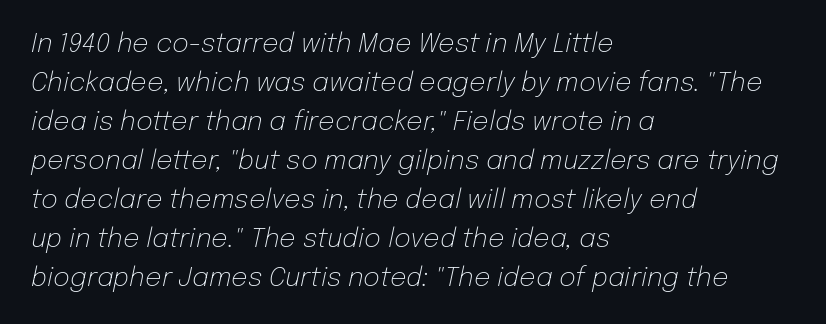
{"italic": "yes", "lean": "right", "slant_degrees": 12, "bold": "no", "underline": "no", "align": "left", "line_spacing": "normal", "line_spacing_ratio": 1.5, "letter_spacing": "normal", "letter_spacing_em": 0.0, "glyph_px": 26}
